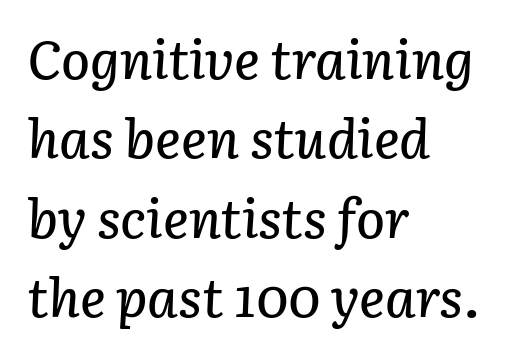
The image shows 54 px text type, italic (leaning right); set left-aligned, normal line spacing (1.47x), normal letter spacing, not underlined; low stroke contrast and a medium x-height.
